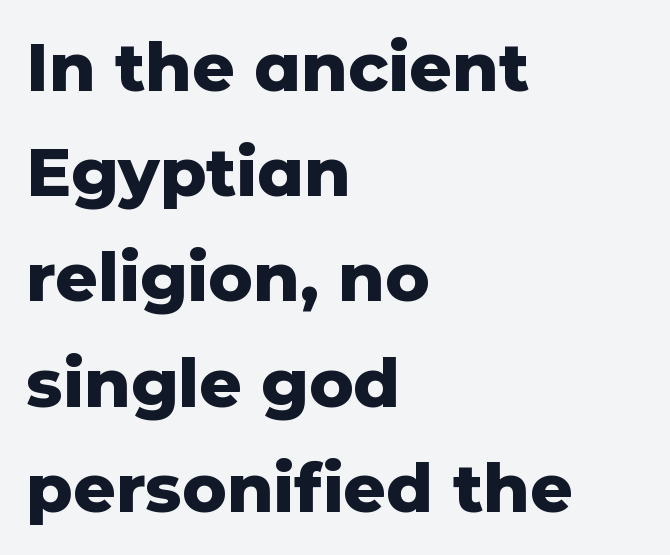
{"serif": "no", "italic": "no", "bold": "yes", "weight": "heavy", "width": "normal", "stroke_contrast": "low", "x_height": "medium", "monospaced": "no", "underline": "no", "align": "left", "line_spacing": "normal", "line_spacing_ratio": 1.57, "letter_spacing": "normal", "letter_spacing_em": 0.0, "glyph_px": 67}
